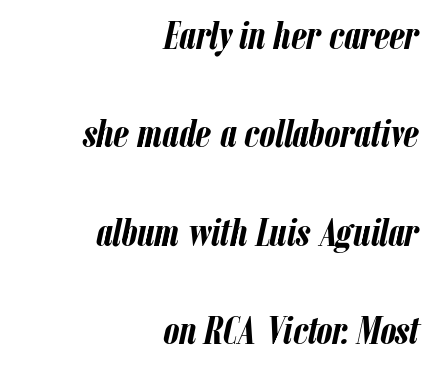
{"italic": "yes", "lean": "right", "slant_degrees": 12, "bold": "yes", "weight": "semibold", "width": "condensed", "stroke_contrast": "low", "x_height": "medium", "monospaced": "no", "underline": "no", "align": "right", "line_spacing": "loose", "line_spacing_ratio": 2.46, "letter_spacing": "normal", "letter_spacing_em": 0.0, "glyph_px": 40}
